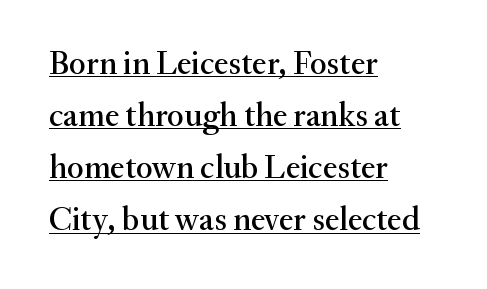
The image shows 33 px serif type, upright; set left-aligned, normal line spacing (1.58x), normal letter spacing, underlined; medium stroke contrast and a small x-height.
